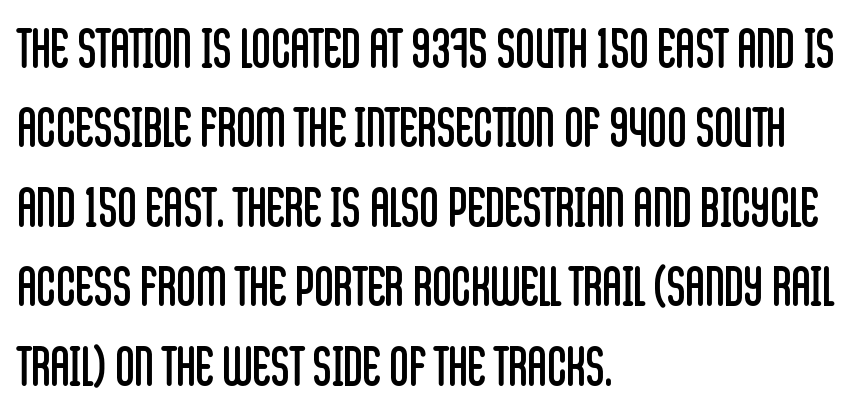
Q: Is the text bold? A: No.
Q: Is the text italic (slanted)? A: No, it is upright.
Q: Is the typeface a serif or a sans-serif typeface? A: Sans-serif.
Q: Is the text underlined? A: No.
Q: How is the paragraph aligned? A: Left-aligned.
Q: Is the spacing between letters normal or unusually wide? A: Normal.
Q: Is the spacing between lines tight, normal or loose? A: Normal.
Q: Width (condensed, normal, or wide)? A: Condensed.
Q: Stroke contrast? A: Low.
Q: x-height? A: Large.
Q: Monospaced? A: No.
